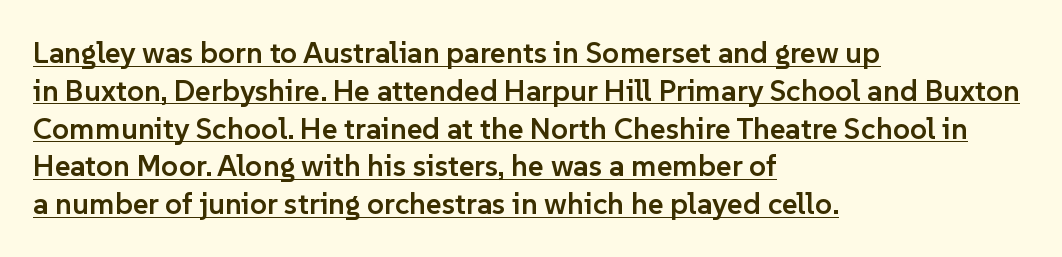
{"serif": "no", "italic": "no", "bold": "semi", "weight": "semibold", "width": "normal", "stroke_contrast": "low", "x_height": "medium", "monospaced": "no", "underline": "yes", "align": "left", "line_spacing": "normal", "line_spacing_ratio": 1.26, "letter_spacing": "normal", "letter_spacing_em": 0.0, "glyph_px": 30}
